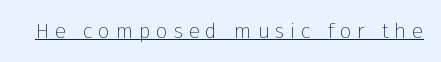
{"italic": "no", "bold": "no", "underline": "yes", "letter_spacing": "wide", "letter_spacing_em": 0.26, "glyph_px": 21}
